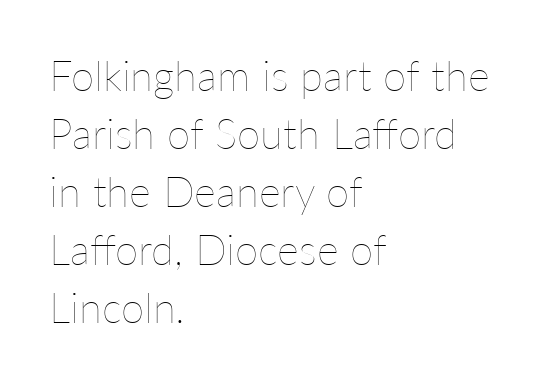
The image shows 42 px thin type, upright; set left-aligned, normal line spacing (1.38x), normal letter spacing, not underlined; low stroke contrast and a medium x-height.
